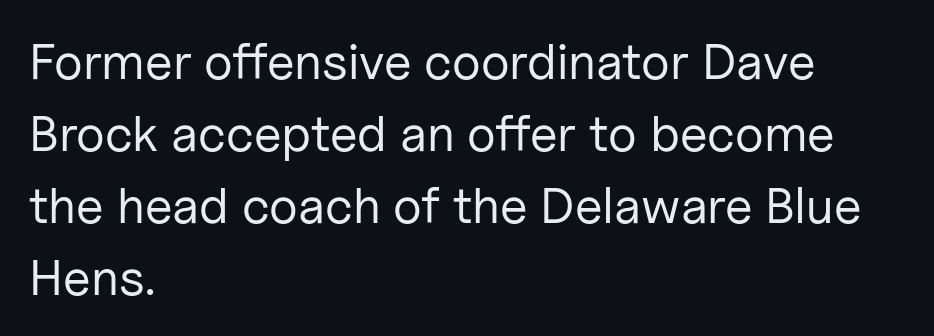
Notice how descenders clear the ascenders below comfortably — that's standard leading. Nothing heavy about these letters — not bold at all. This rendering leaves character spacing at its baseline value. Every character sits straight up, as roman type does.
